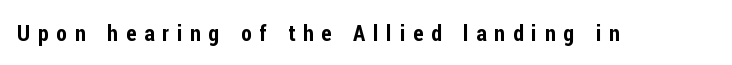
Q: Is the text italic (slanted)? A: No, it is upright.
Q: Is the text underlined? A: No.
Q: Is the spacing between letters normal or unusually wide? A: Unusually wide.
